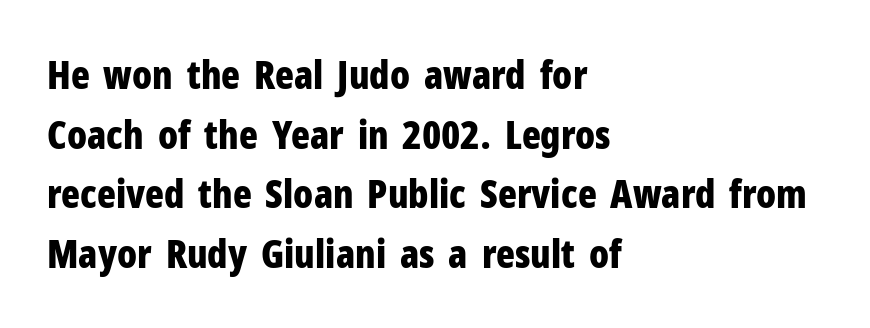
Q: Is the text bold? A: Yes.
Q: Is the text italic (slanted)? A: No, it is upright.
Q: Is the typeface a serif or a sans-serif typeface? A: Sans-serif.
Q: Is the text underlined? A: No.
Q: How is the paragraph aligned? A: Left-aligned.
Q: Is the spacing between letters normal or unusually wide? A: Normal.
Q: Is the spacing between lines tight, normal or loose? A: Normal.
Q: Width (condensed, normal, or wide)? A: Condensed.
Q: Stroke contrast? A: Low.
Q: x-height? A: Medium.
Q: Monospaced? A: No.
